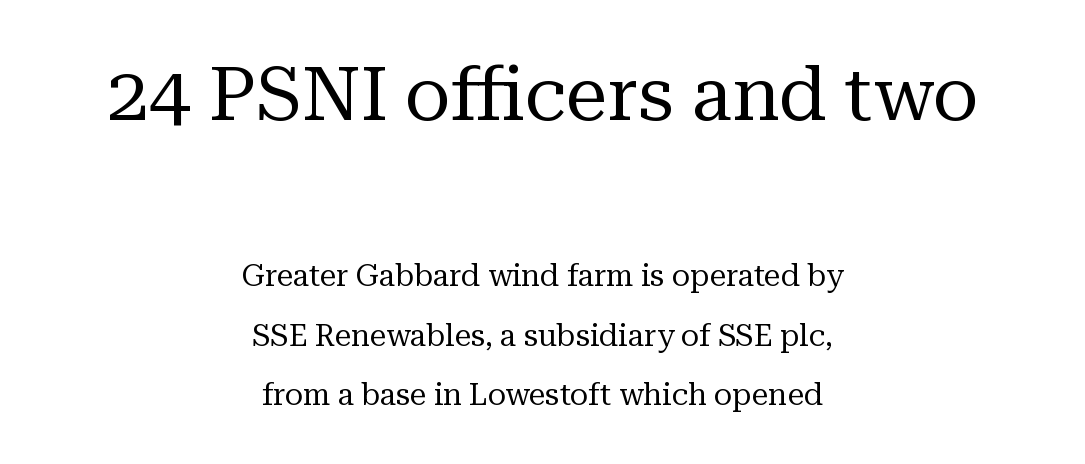
Q: Is the text bold? A: No.
Q: Is the text italic (slanted)? A: No, it is upright.
Q: Is the typeface a serif or a sans-serif typeface? A: Serif.
Q: Is the text underlined? A: No.
Q: How is the paragraph aligned? A: Centered.
Q: Is the spacing between letters normal or unusually wide? A: Normal.
Q: Is the spacing between lines tight, normal or loose? A: Loose.
Q: Which block of text is set in a larger size, the first (top) or the second (bottom)? A: The first (top) one.
Q: Width (condensed, normal, or wide)? A: Normal.
Q: Stroke contrast? A: Medium.
Q: x-height? A: Medium.
Q: Monospaced? A: No.
